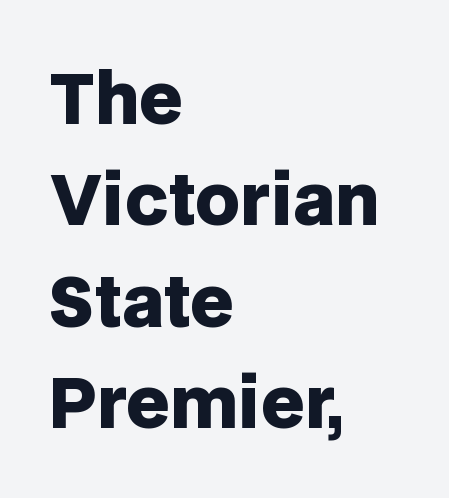
The image shows 68 px heavy sans-serif type, upright; set left-aligned, normal line spacing (1.49x), normal letter spacing, not underlined; low stroke contrast and a large x-height.
